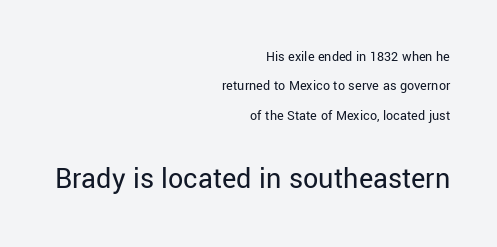
{"serif": "no", "italic": "no", "bold": "no", "weight": "regular", "width": "normal", "stroke_contrast": "low", "x_height": "medium", "monospaced": "no", "underline": "no", "align": "right", "line_spacing": "loose", "line_spacing_ratio": 2.1, "letter_spacing": "normal", "letter_spacing_em": 0.0, "larger_block": "second", "size_ratio": 2.14, "glyph_px": 30}
